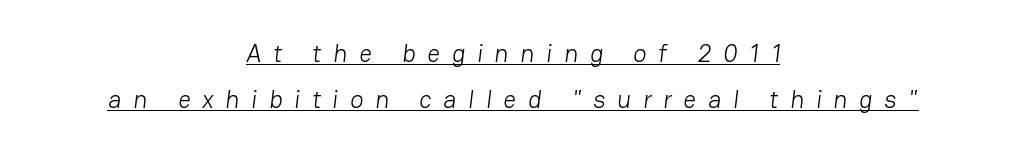
{"bold": "no", "underline": "yes", "align": "center", "line_spacing_ratio": 1.85, "letter_spacing": "wide", "letter_spacing_em": 0.47, "glyph_px": 25}
